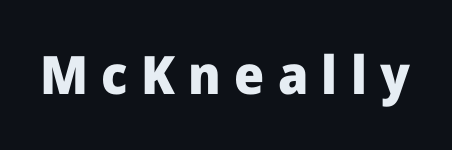
Note the varied advance widths — an 'i' is clearly narrower than an 'm'. Bare-footed words on every line. A typesetter would call this heavily tracked-out type. Every character sits straight up, as roman type does. Does the weight exceed regular? Yes, all the way to bold. The face used here is a sans, in the tradition of grotesques and geometrics.
